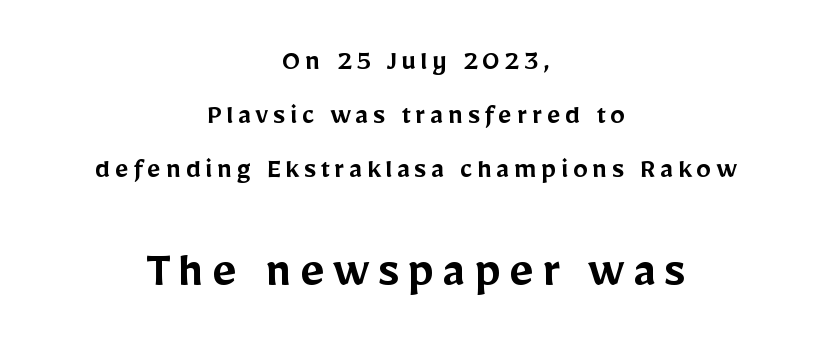
The image shows 53 px semibold sans-serif type, upright; set centered, line spacing 1.8x, not underlined; the second (bottom) block is 1.77x larger; low stroke contrast and a medium x-height.
